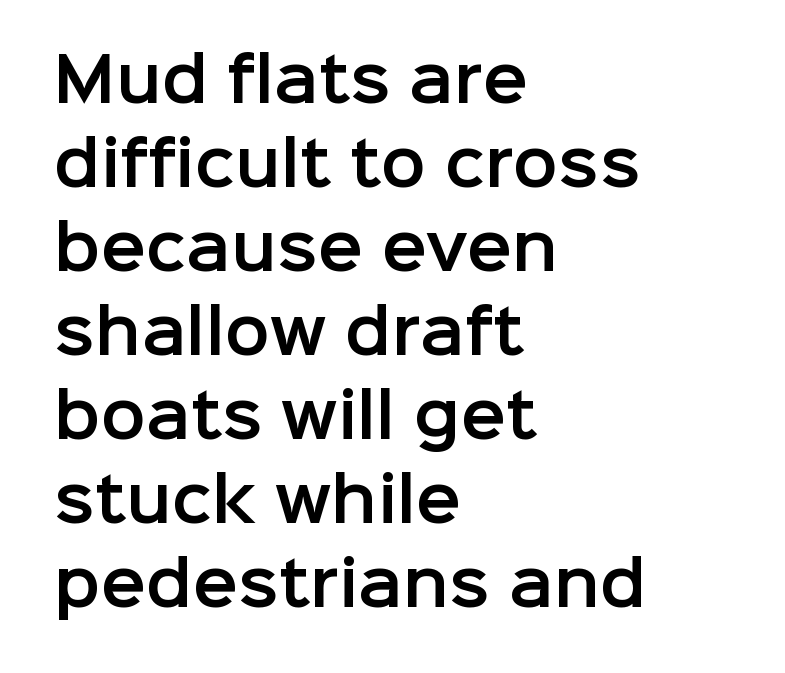
{"serif": "no", "italic": "no", "width": "normal", "stroke_contrast": "low", "x_height": "medium", "monospaced": "no", "underline": "no", "align": "left", "line_spacing": "normal", "line_spacing_ratio": 1.4, "letter_spacing": "normal", "letter_spacing_em": 0.0, "glyph_px": 60}
